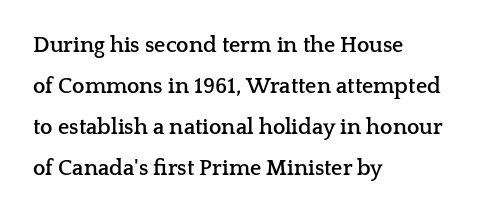
Q: Is the text bold? A: Yes.
Q: Is the text italic (slanted)? A: No, it is upright.
Q: Is the text underlined? A: No.
Q: How is the paragraph aligned? A: Left-aligned.
Q: Is the spacing between letters normal or unusually wide? A: Normal.
